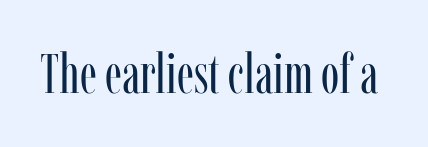
Standard letterfit; no display-style spreading of the glyphs. The font sits on the lighter half of the weight spectrum, regular included. Do the characters align in a grid? No, the font is proportional. The characters display serif detailing at their extremities. Designer's note — italics off, roman on.
